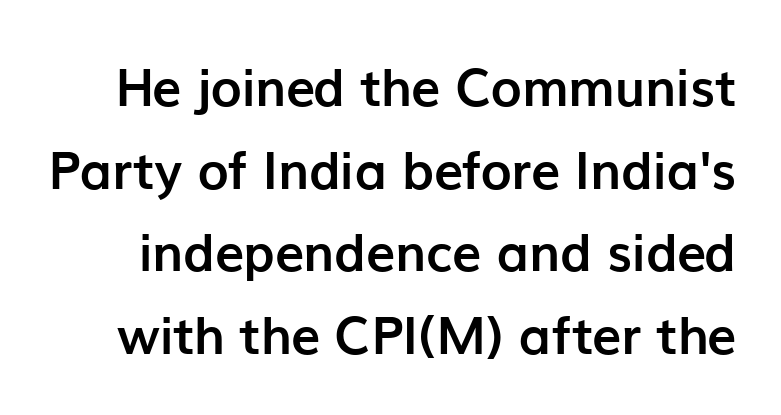
The image shows 52 px semibold sans-serif type, upright; set normal line spacing (1.59x), normal letter spacing, not underlined; low stroke contrast and a medium x-height.
